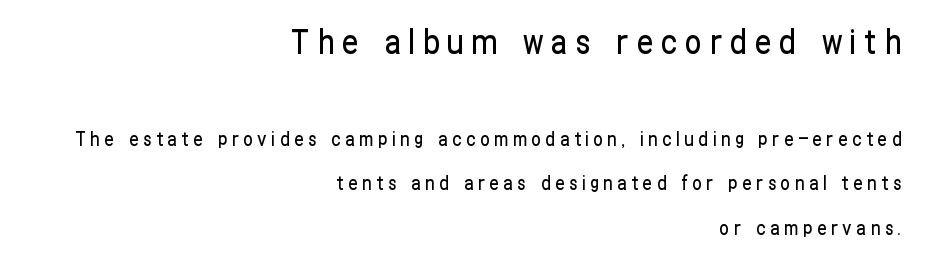
Classification — sans serif. Scale decreases going downward across the two blocks. The letters advance in unequal steps, a hallmark of proportional type. No italicization has been applied; the sample stays upright. Quick note: interline space is abundant. Notice how the passage keeps a crisp vertical edge on the right only.
